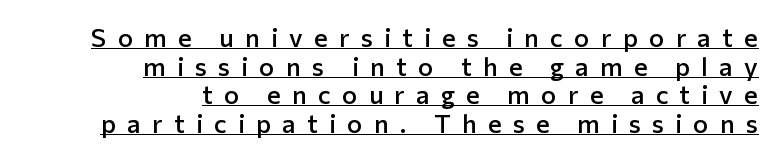
The letters are semibold — heavier than regular but short of a full bold. This block would grow much taller if given ordinary leading; it's compressed now. The lettering is marked with a stroke running underneath it. The typography opts for an upright posture over an oblique one.
